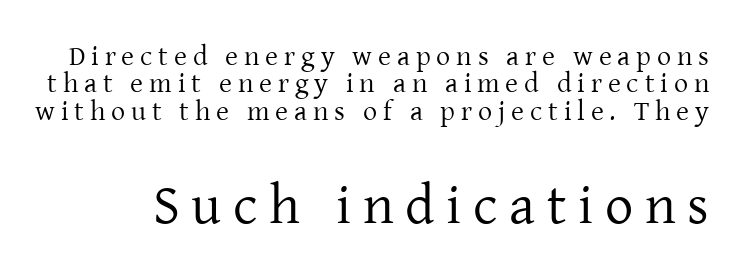
Q: Is the text bold? A: No.
Q: Is the text italic (slanted)? A: No, it is upright.
Q: Is the typeface a serif or a sans-serif typeface? A: Serif.
Q: Is the text underlined? A: No.
Q: Is the spacing between letters normal or unusually wide? A: Unusually wide.
Q: Is the spacing between lines tight, normal or loose? A: Tight.
Q: Which block of text is set in a larger size, the first (top) or the second (bottom)? A: The second (bottom) one.
Q: Width (condensed, normal, or wide)? A: Normal.
Q: Stroke contrast? A: Low.
Q: x-height? A: Medium.
Q: Monospaced? A: No.
